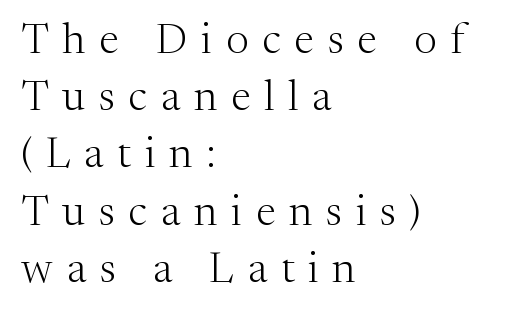
The image shows 43 px light serif type, upright; set left-aligned, normal line spacing (1.33x), unusually wide letter spacing (+0.32 em), not underlined; medium stroke contrast and a medium x-height.
